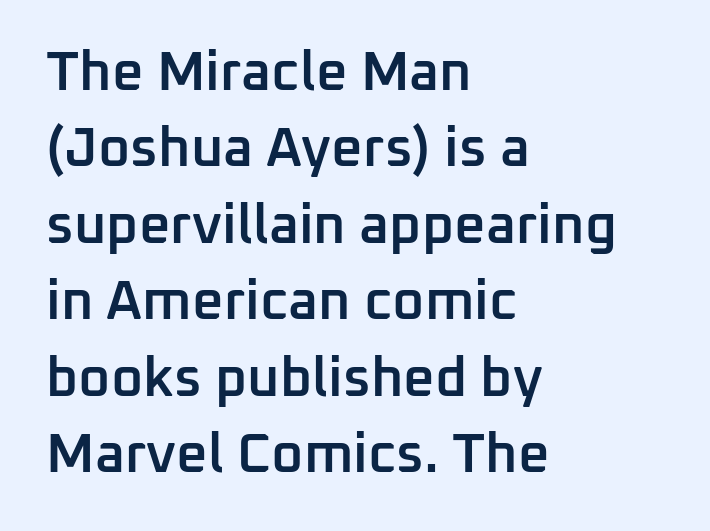
Notice how the passage keeps a crisp vertical edge on the left only. The sample has been set in demibold, a notch under bold. Inter-character spacing is left at the font's built-in metrics. The axis of the letterforms is exactly vertical. Each letter keeps its own natural width here, so spacing adapts to shape. Vertical spacing — default.
